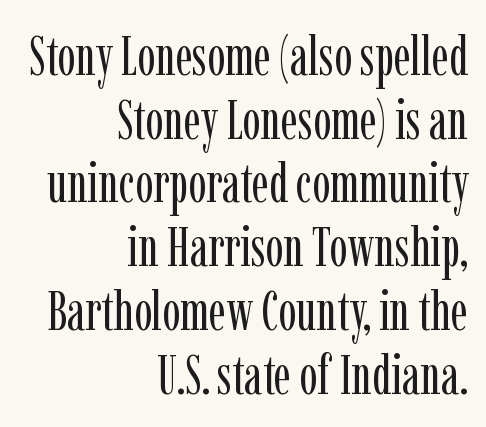
Casual observation: everything's shoved over to the right. These lines were composed using upright roman letters. The rendering keeps characters at their native spacing. Glance below the letters and you will spot only blank space. You can tell from the footed stems that serif type was used. Character widths vary here, with narrow letters taking less room than wide ones.
